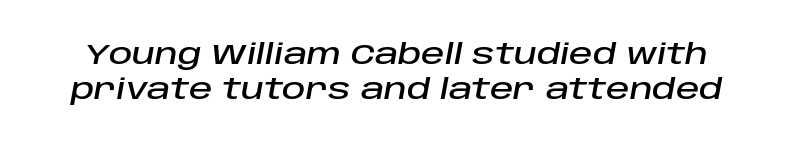
Q: Is the text italic (slanted)? A: Yes, it leans right by about 10 degrees.
Q: Is the text underlined? A: No.
Q: Is the spacing between letters normal or unusually wide? A: Normal.
Q: Width (condensed, normal, or wide)? A: Normal.
Q: Stroke contrast? A: Low.
Q: x-height? A: Large.
Q: Monospaced? A: No.
